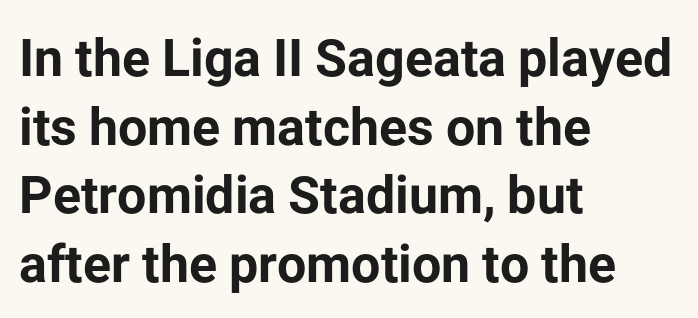
Q: Is the text bold? A: Yes.
Q: Is the text italic (slanted)? A: No, it is upright.
Q: Is the typeface a serif or a sans-serif typeface? A: Sans-serif.
Q: Is the text underlined? A: No.
Q: How is the paragraph aligned? A: Left-aligned.
Q: Is the spacing between letters normal or unusually wide? A: Normal.
Q: Is the spacing between lines tight, normal or loose? A: Normal.
Q: Width (condensed, normal, or wide)? A: Normal.
Q: Stroke contrast? A: Low.
Q: x-height? A: Medium.
Q: Monospaced? A: No.
